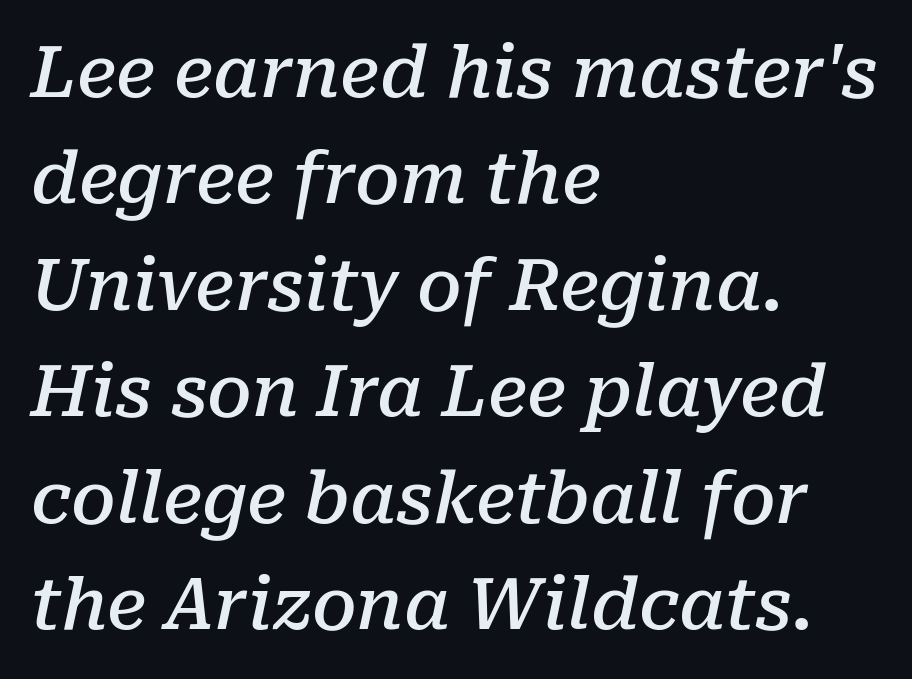
Q: Is the text bold? A: Semi-bold.
Q: Is the text italic (slanted)? A: Yes, it leans right by about 10 degrees.
Q: Is the typeface a serif or a sans-serif typeface? A: Serif.
Q: Is the text underlined? A: No.
Q: How is the paragraph aligned? A: Left-aligned.
Q: Is the spacing between letters normal or unusually wide? A: Normal.
Q: Is the spacing between lines tight, normal or loose? A: Normal.
Q: Width (condensed, normal, or wide)? A: Normal.
Q: Stroke contrast? A: Low.
Q: x-height? A: Medium.
Q: Monospaced? A: No.
